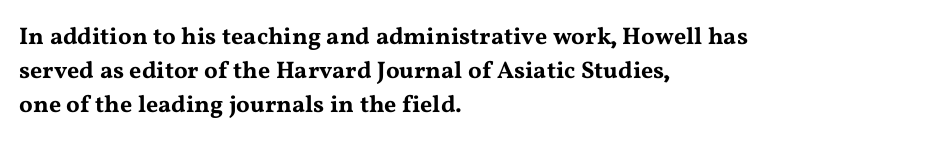
The image shows 24 px text type, upright; set left-aligned, normal line spacing (1.42x), normal letter spacing, not underlined.
